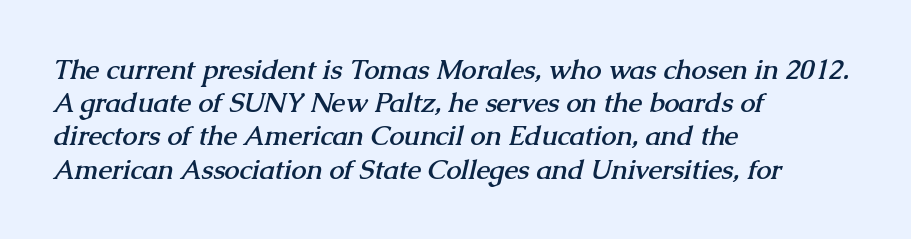
The image shows 27 px bold type; set left-aligned, line spacing 1.23x, normal letter spacing, not underlined.
